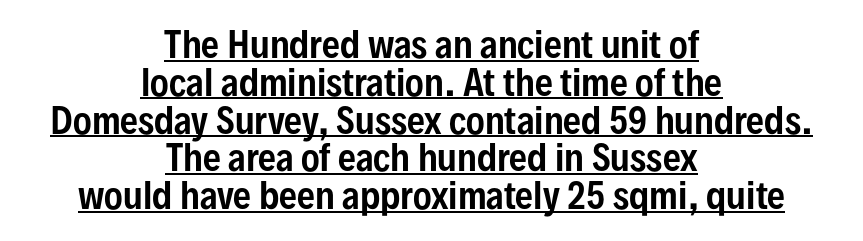
Typographically, this falls in the sans-serif category. Here the glyphs are tracked normally, forming tight word shapes. Each letter keeps its own natural width here, so spacing adapts to shape. You can tell it's not italic because the verticals are truly vertical. The space between consecutive lines is stingy.
